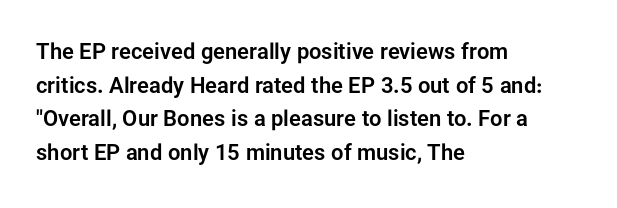
Q: Is the text italic (slanted)? A: No, it is upright.
Q: Is the text underlined? A: No.
Q: How is the paragraph aligned? A: Left-aligned.
Q: Is the spacing between letters normal or unusually wide? A: Normal.
Q: Is the spacing between lines tight, normal or loose? A: Normal.
